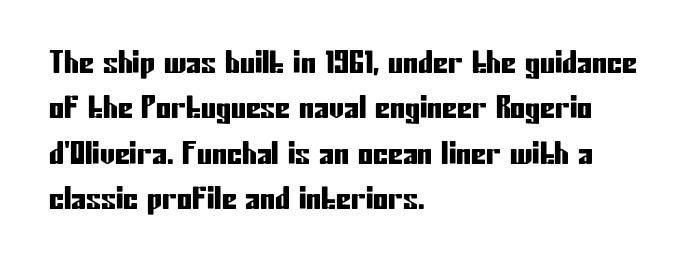
Q: Is the text italic (slanted)? A: No, it is upright.
Q: Is the typeface a serif or a sans-serif typeface? A: Sans-serif.
Q: Is the text underlined? A: No.
Q: How is the paragraph aligned? A: Left-aligned.
Q: Is the spacing between letters normal or unusually wide? A: Normal.
Q: Is the spacing between lines tight, normal or loose? A: Normal.
Q: Width (condensed, normal, or wide)? A: Condensed.
Q: Stroke contrast? A: Low.
Q: x-height? A: Medium.
Q: Monospaced? A: No.
